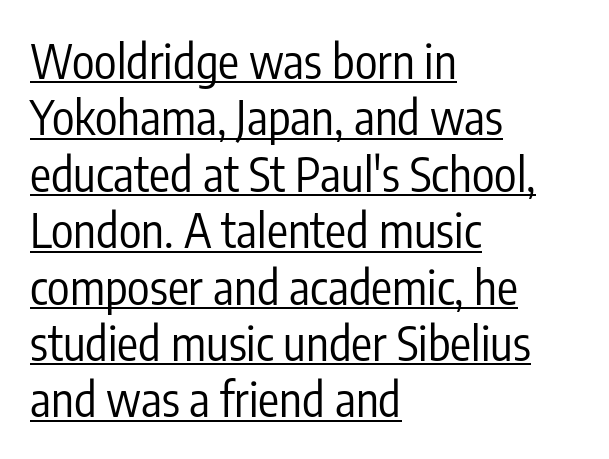
The image shows 47 px regular-weight, condensed sans-serif type, upright; set left-aligned, line spacing 1.2x, normal letter spacing, underlined; low stroke contrast and a medium x-height.
